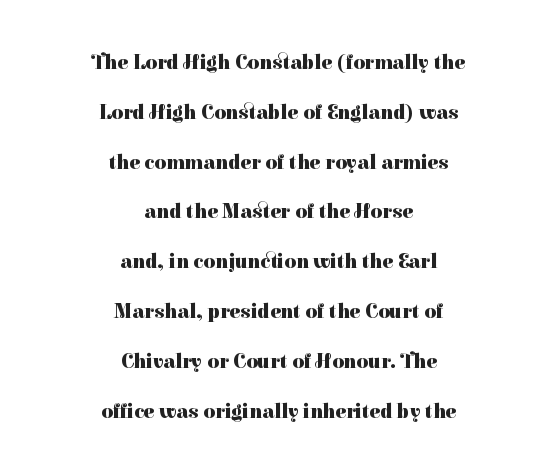
The image shows 20 px bold type, upright; set centered, loose line spacing (2.49x), normal letter spacing, not underlined.
